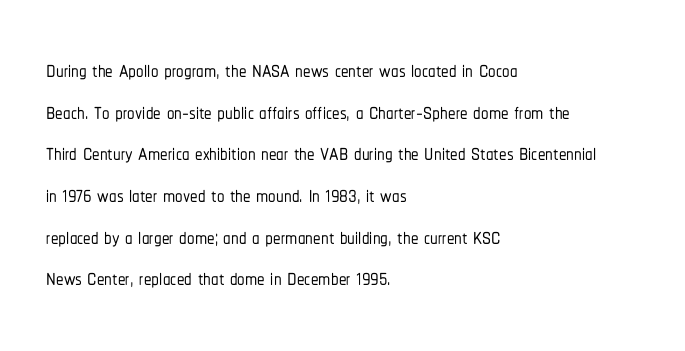
Q: Is the text italic (slanted)? A: No, it is upright.
Q: Is the typeface a serif or a sans-serif typeface? A: Sans-serif.
Q: Is the text underlined? A: No.
Q: How is the paragraph aligned? A: Left-aligned.
Q: Is the spacing between letters normal or unusually wide? A: Normal.
Q: Is the spacing between lines tight, normal or loose? A: Normal.
Q: Width (condensed, normal, or wide)? A: Condensed.
Q: Stroke contrast? A: Low.
Q: x-height? A: Medium.
Q: Monospaced? A: No.
